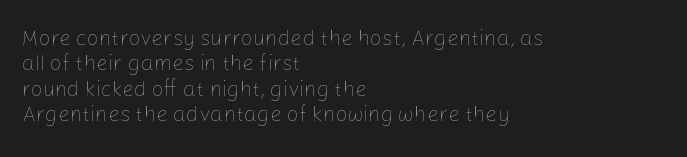
The image shows 21 px text type, upright; set left-aligned, line spacing 1.21x, normal letter spacing, not underlined.
